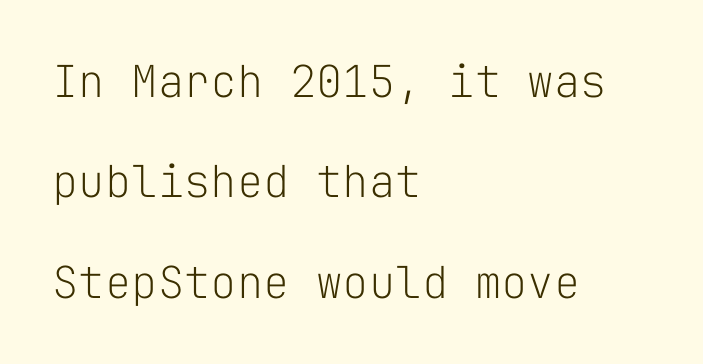
{"serif": "no", "italic": "no", "bold": "no", "weight": "light", "width": "normal", "stroke_contrast": "low", "x_height": "medium", "monospaced": "yes", "underline": "no", "align": "left", "line_spacing": "loose", "line_spacing_ratio": 2.28, "letter_spacing": "normal", "letter_spacing_em": 0.0, "glyph_px": 44}
